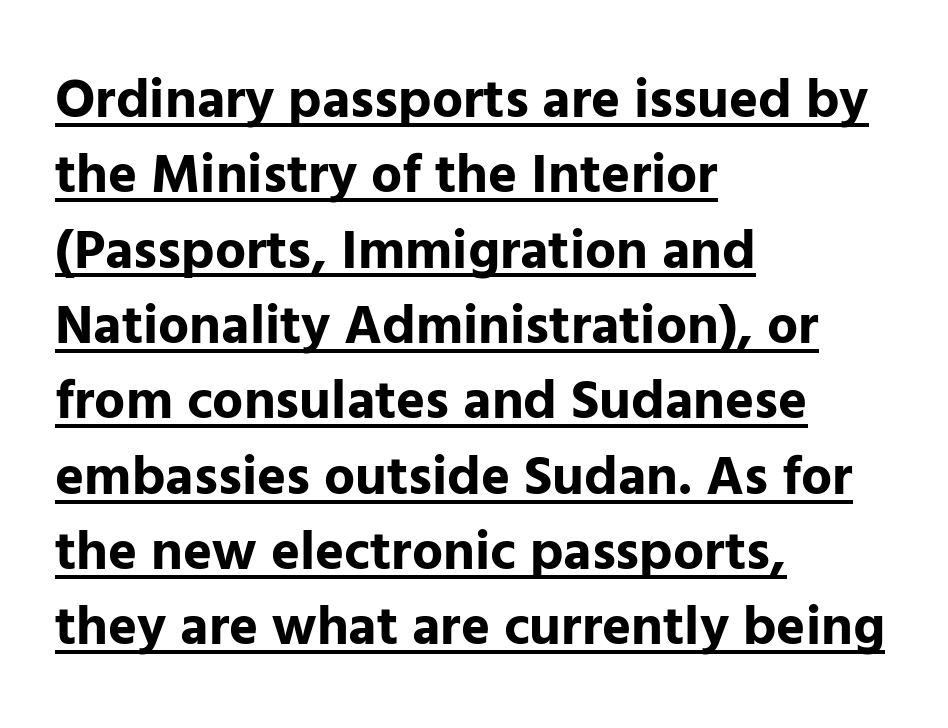
{"serif": "no", "italic": "no", "bold": "yes", "weight": "bold", "width": "normal", "stroke_contrast": "low", "x_height": "medium", "monospaced": "no", "underline": "yes", "align": "left", "line_spacing": "normal", "line_spacing_ratio": 1.37, "letter_spacing": "normal", "letter_spacing_em": 0.0, "glyph_px": 55}
